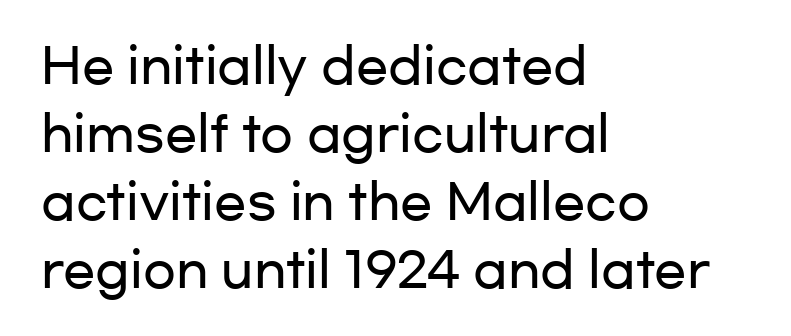
Is the letter spacing exaggerated? No — it looks like the ordinary default. The space between consecutive lines is moderate. The passage is arranged the way most books set body copy — flush left. Each letter's strokes conclude bluntly, with no projecting serifs. Is this a fixed-width face? No — the glyphs have proportional, varying widths. It's the straight-up-and-down kind of type.
